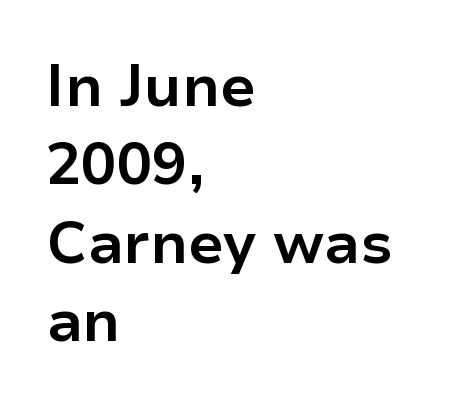
Honestly, there is no underline to notice here at all. Visually the block forms a straight wall on the left and a jagged coastline on the right. The typeface chosen for these lines omits serifs. The rows are spaced the way most documents space them. A typesetter would mark this as roman, not italic. Character widths vary here, with narrow letters taking less room than wide ones.
